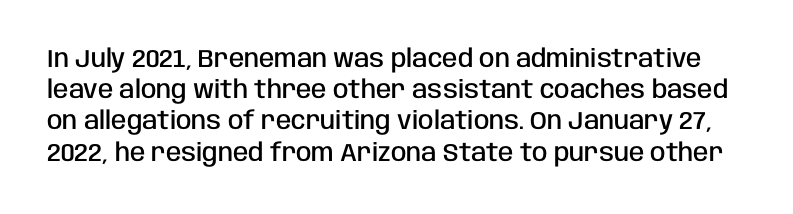
You can tell it's not italic because the verticals are truly vertical. These lines sit exactly where default settings would place them. Caption: standard tracking, unaltered. A semibold gives these letters moderate extra thickness, short of bold. The specimen omits any rule beneath the text block's lines.
